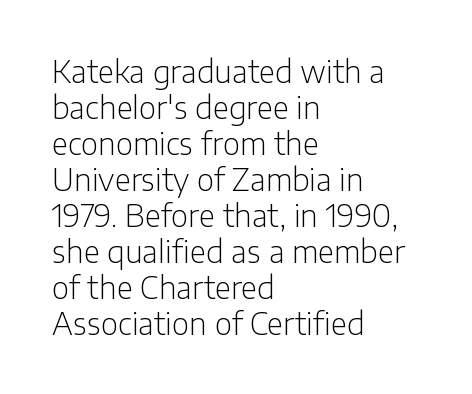
Q: Is the text bold? A: No.
Q: Is the text italic (slanted)? A: No, it is upright.
Q: Is the typeface a serif or a sans-serif typeface? A: Sans-serif.
Q: Is the text underlined? A: No.
Q: How is the paragraph aligned? A: Left-aligned.
Q: Is the spacing between letters normal or unusually wide? A: Normal.
Q: Width (condensed, normal, or wide)? A: Normal.
Q: Stroke contrast? A: Low.
Q: x-height? A: Medium.
Q: Monospaced? A: No.
